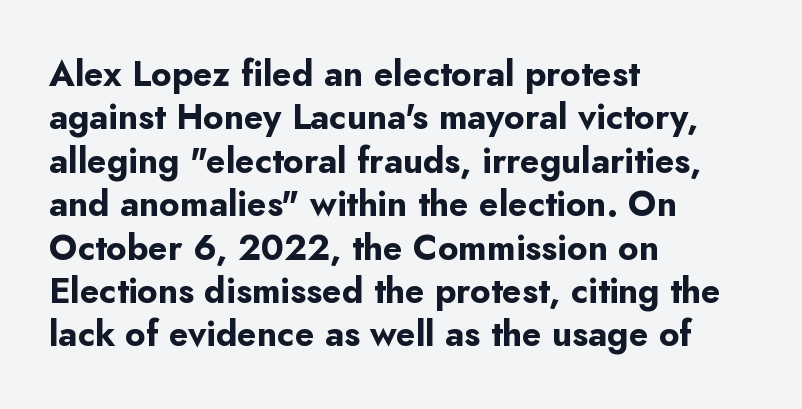
The image shows 35 px bold sans-serif type, upright; set left-aligned, line spacing 1.24x, normal letter spacing, not underlined; low stroke contrast and a small x-height.
